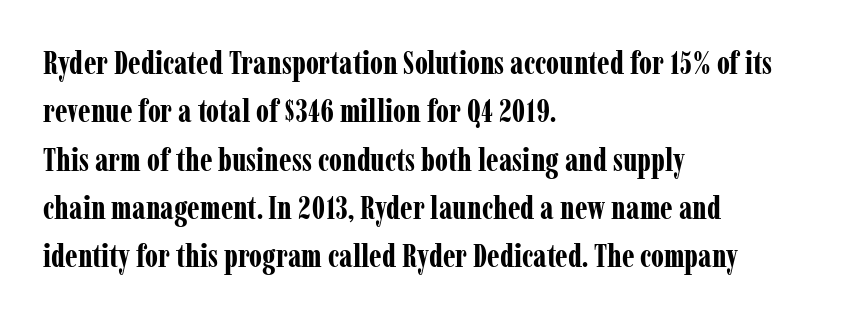
The image shows 32 px bold, condensed serif type, upright; set left-aligned, normal line spacing (1.51x), normal letter spacing, not underlined; low stroke contrast and a medium x-height.
